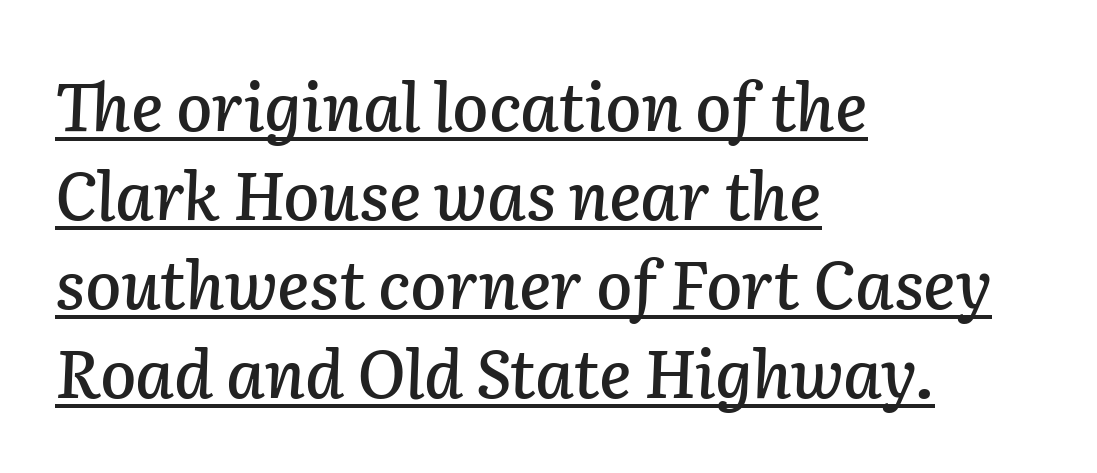
{"italic": "yes", "lean": "right", "slant_degrees": 2, "width": "normal", "stroke_contrast": "low", "x_height": "medium", "monospaced": "no", "underline": "yes", "align": "left", "line_spacing": "normal", "line_spacing_ratio": 1.35, "letter_spacing": "normal", "letter_spacing_em": 0.0, "glyph_px": 66}
